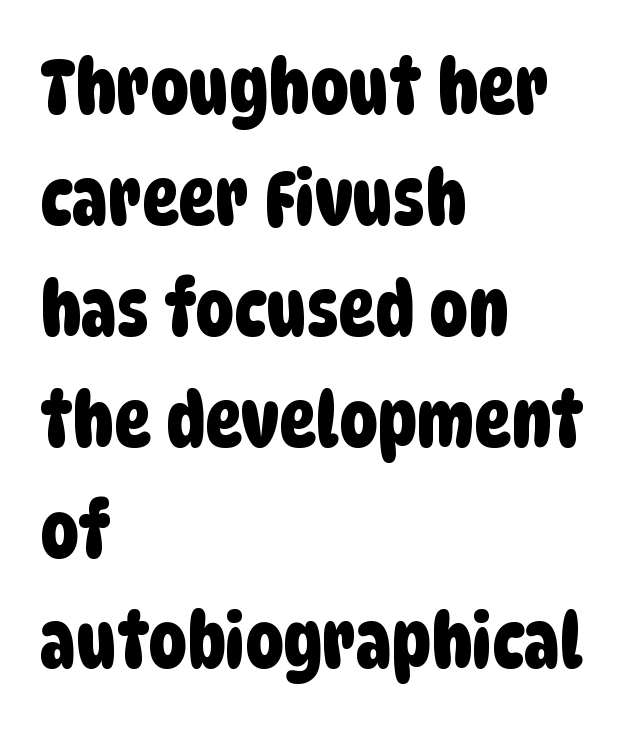
To sum up the face: it is a sans, with no serifs. The compositor pushed each line to the left boundary. This sample has the flowing, uneven cadence of proportional lettering. Vertically, the passage feels balanced, rows spaced as you'd expect.
